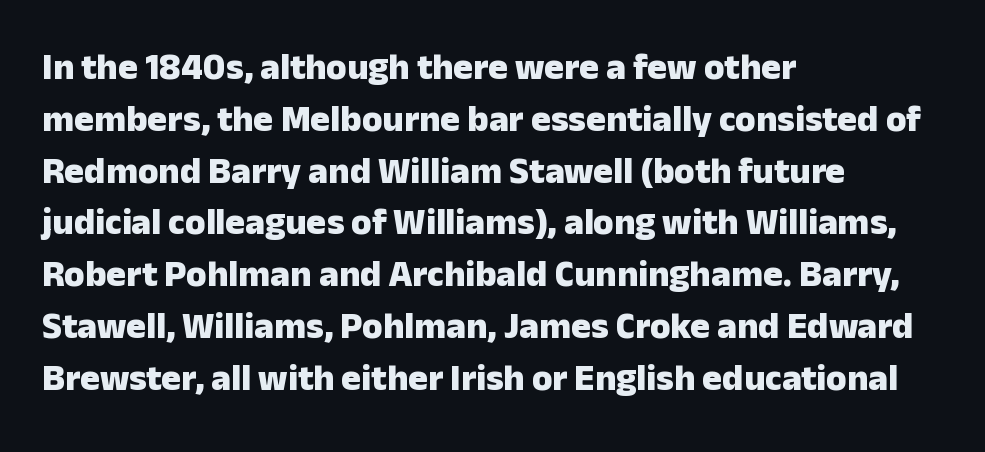
Leading matches the norm, producing a regular column. You can tell from the bare stems that sans-serif type was used. The passage shown is typed in a proportional face where columns would drift. Characters follow at the spacing the type designer built in. Horizontally, the lines are justified to the leading edge only. The typography opts for an upright posture over an oblique one.
